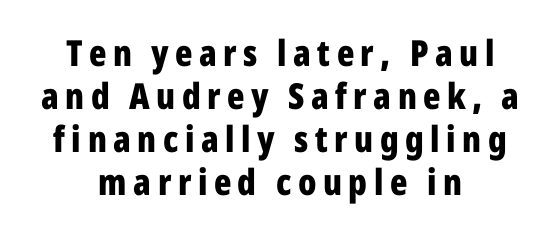
Q: Is the text bold? A: Yes.
Q: Is the text italic (slanted)? A: No, it is upright.
Q: Is the typeface a serif or a sans-serif typeface? A: Sans-serif.
Q: Is the text underlined? A: No.
Q: How is the paragraph aligned? A: Centered.
Q: Width (condensed, normal, or wide)? A: Condensed.
Q: Stroke contrast? A: Low.
Q: x-height? A: Medium.
Q: Monospaced? A: No.
